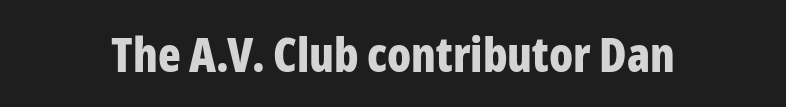
Has an underline been added? It has not. Tracking value appears to be zero — textbook default spacing. How heavy is the stroke? Heavy — this is a bold. The type family on display is of the sans-serif kind. Is this a fixed-width face? No — the glyphs have proportional, varying widths.
